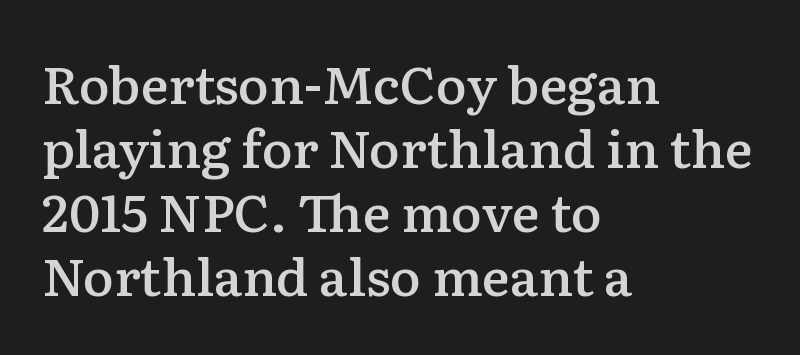
Q: Is the text bold? A: Semi-bold.
Q: Is the text italic (slanted)? A: No, it is upright.
Q: Is the typeface a serif or a sans-serif typeface? A: Serif.
Q: Is the text underlined? A: No.
Q: How is the paragraph aligned? A: Left-aligned.
Q: Is the spacing between letters normal or unusually wide? A: Normal.
Q: Width (condensed, normal, or wide)? A: Normal.
Q: Stroke contrast? A: Low.
Q: x-height? A: Medium.
Q: Monospaced? A: No.
